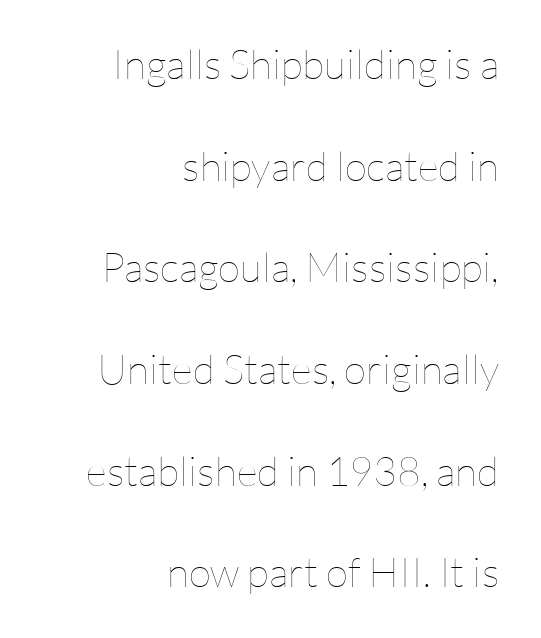
Q: Is the text bold? A: No.
Q: Is the text italic (slanted)? A: No, it is upright.
Q: Is the text underlined? A: No.
Q: How is the paragraph aligned? A: Right-aligned.
Q: Is the spacing between letters normal or unusually wide? A: Normal.
Q: Is the spacing between lines tight, normal or loose? A: Loose.
Q: Width (condensed, normal, or wide)? A: Normal.
Q: Stroke contrast? A: Low.
Q: x-height? A: Medium.
Q: Monospaced? A: No.
